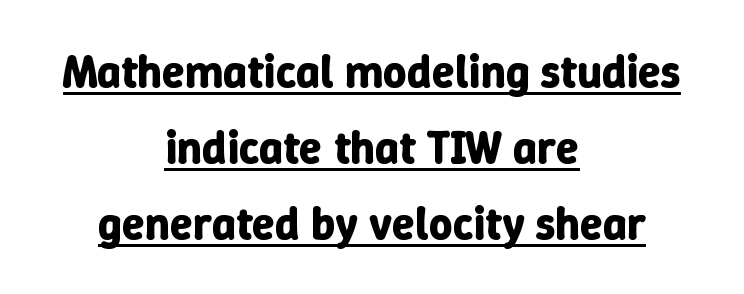
{"italic": "no", "bold": "yes", "weight": "bold", "width": "normal", "stroke_contrast": "low", "x_height": "medium", "monospaced": "no", "underline": "yes", "align": "center", "line_spacing": "normal", "line_spacing_ratio": 1.65, "letter_spacing": "normal", "letter_spacing_em": 0.0, "glyph_px": 46}
